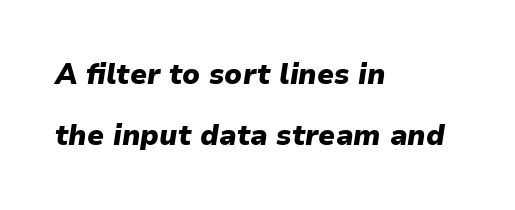
The image shows 28 px heavy type, italic (leaning right); set left-aligned, loose line spacing (2.17x), normal letter spacing, not underlined; low stroke contrast and a medium x-height.
